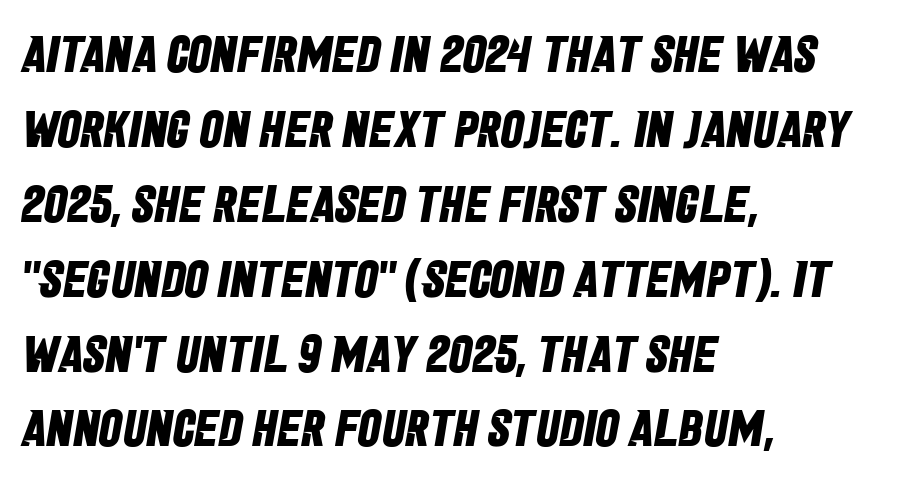
Q: Is the text bold? A: Yes.
Q: Is the typeface a serif or a sans-serif typeface? A: Sans-serif.
Q: Is the text underlined? A: No.
Q: How is the paragraph aligned? A: Left-aligned.
Q: Is the spacing between letters normal or unusually wide? A: Normal.
Q: Is the spacing between lines tight, normal or loose? A: Normal.
Q: Width (condensed, normal, or wide)? A: Condensed.
Q: Stroke contrast? A: Low.
Q: x-height? A: Large.
Q: Monospaced? A: No.
